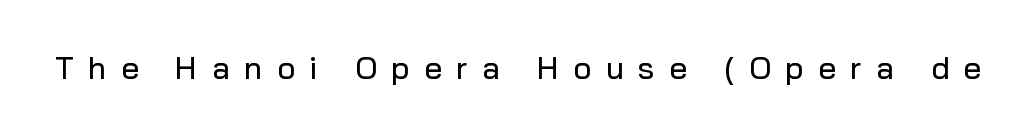
Q: Is the text italic (slanted)? A: No, it is upright.
Q: Is the typeface a serif or a sans-serif typeface? A: Sans-serif.
Q: Is the text underlined? A: No.
Q: Is the spacing between letters normal or unusually wide? A: Unusually wide.
Q: Width (condensed, normal, or wide)? A: Normal.
Q: Stroke contrast? A: Low.
Q: x-height? A: Medium.
Q: Monospaced? A: No.
